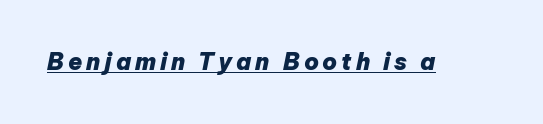
{"italic": "yes", "lean": "right", "slant_degrees": 12, "bold": "yes", "underline": "yes", "glyph_px": 23}
